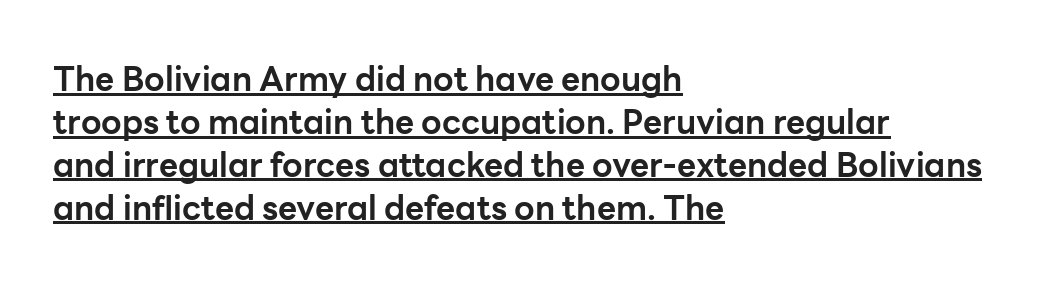
{"serif": "no", "italic": "no", "bold": "yes", "weight": "bold", "width": "normal", "stroke_contrast": "low", "x_height": "medium", "monospaced": "no", "underline": "yes", "align": "left", "line_spacing": "normal", "line_spacing_ratio": 1.3, "letter_spacing": "normal", "letter_spacing_em": 0.0, "glyph_px": 33}
